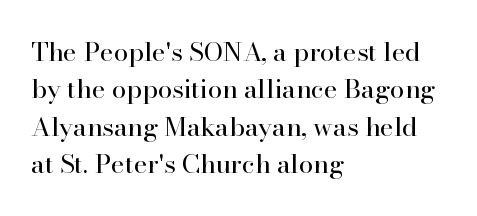
Is the letter spacing exaggerated? No — it looks like the ordinary default. This block has exactly the height ordinary leading produces. This is the regular roman posture of the typeface. Weight: not bold — regular or lighter.
